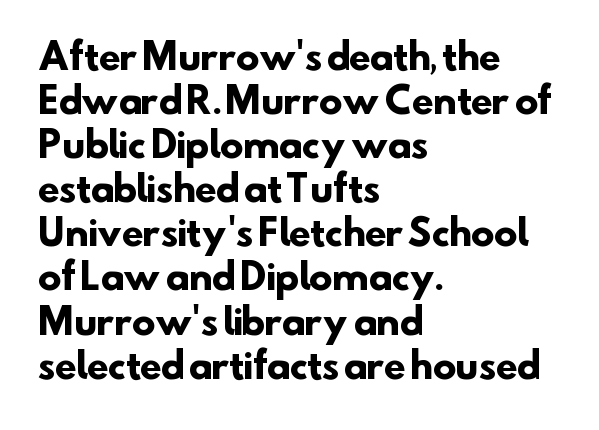
Q: Is the text bold? A: Yes.
Q: Is the typeface a serif or a sans-serif typeface? A: Sans-serif.
Q: Is the text underlined? A: No.
Q: How is the paragraph aligned? A: Left-aligned.
Q: Is the spacing between letters normal or unusually wide? A: Normal.
Q: Is the spacing between lines tight, normal or loose? A: Normal.
Q: Width (condensed, normal, or wide)? A: Normal.
Q: Stroke contrast? A: Low.
Q: x-height? A: Small.
Q: Monospaced? A: No.
